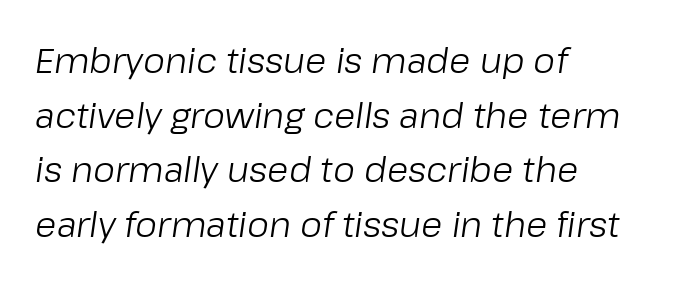
Tracking value appears to be zero — textbook default spacing. A typesetter would call this leading conventional body-copy spacing. A clean baseline with only descenders dipping below it. Unbolded letterforms with no extra heft.
